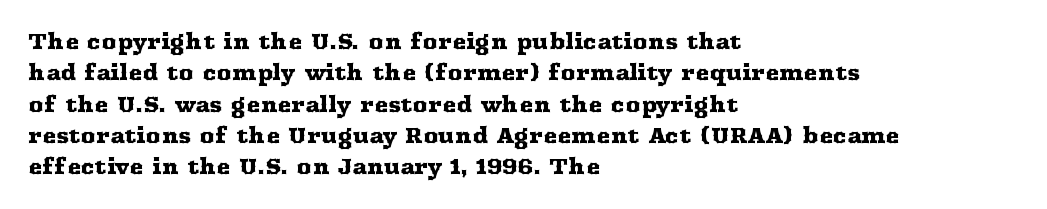
The image shows 21 px text type, upright; set left-aligned, normal line spacing (1.49x), normal letter spacing, not underlined.
